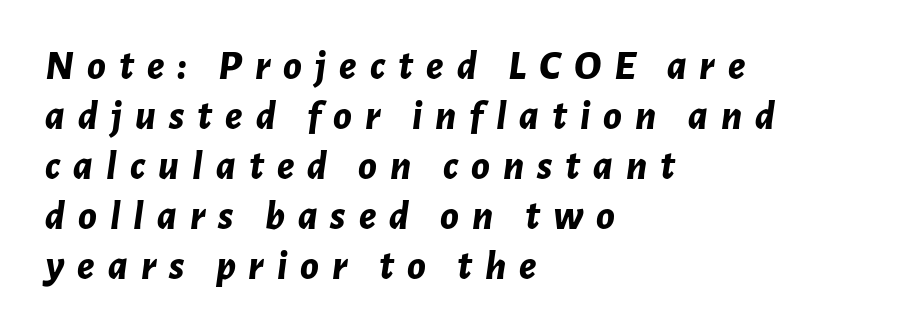
Q: Is the text bold? A: Yes.
Q: Is the text italic (slanted)? A: Yes, it leans right by about 7 degrees.
Q: Is the text underlined? A: No.
Q: How is the paragraph aligned? A: Left-aligned.
Q: Is the spacing between letters normal or unusually wide? A: Unusually wide.
Q: Width (condensed, normal, or wide)? A: Normal.
Q: Stroke contrast? A: Low.
Q: x-height? A: Medium.
Q: Monospaced? A: No.
